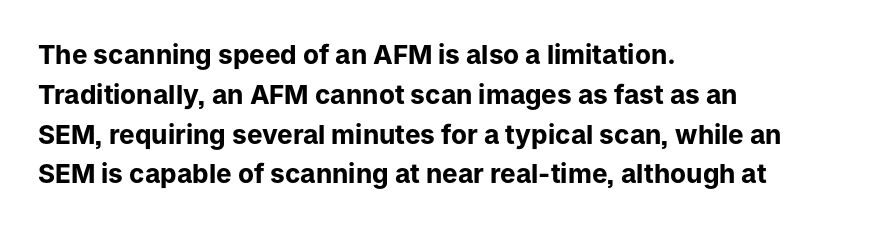
{"italic": "no", "bold": "yes", "underline": "no", "align": "left", "line_spacing": "normal", "line_spacing_ratio": 1.53, "letter_spacing": "normal", "letter_spacing_em": 0.0, "glyph_px": 26}
